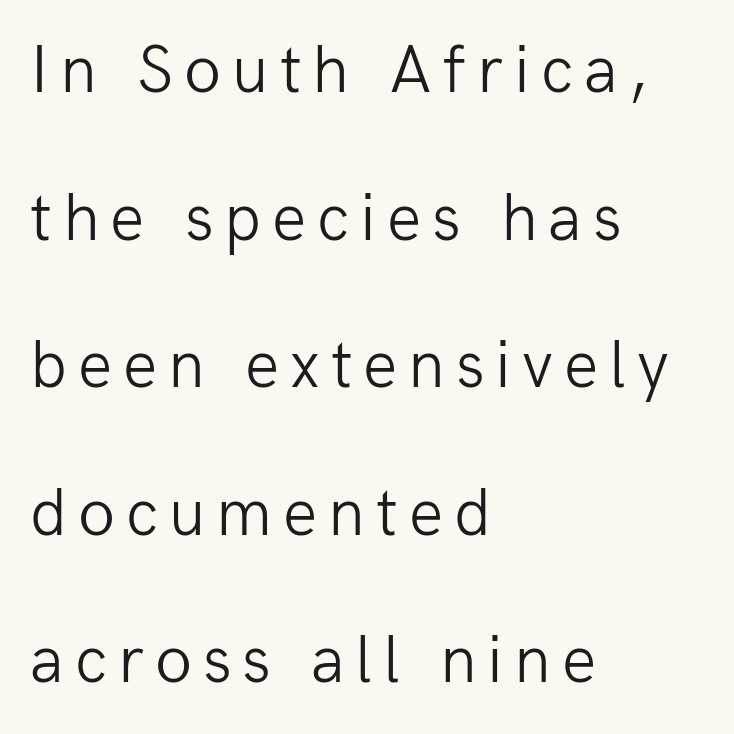
Q: Is the text bold? A: No.
Q: Is the text italic (slanted)? A: No, it is upright.
Q: Is the typeface a serif or a sans-serif typeface? A: Sans-serif.
Q: Is the text underlined? A: No.
Q: How is the paragraph aligned? A: Left-aligned.
Q: Is the spacing between lines tight, normal or loose? A: Loose.
Q: Width (condensed, normal, or wide)? A: Normal.
Q: Stroke contrast? A: Low.
Q: x-height? A: Medium.
Q: Monospaced? A: No.
